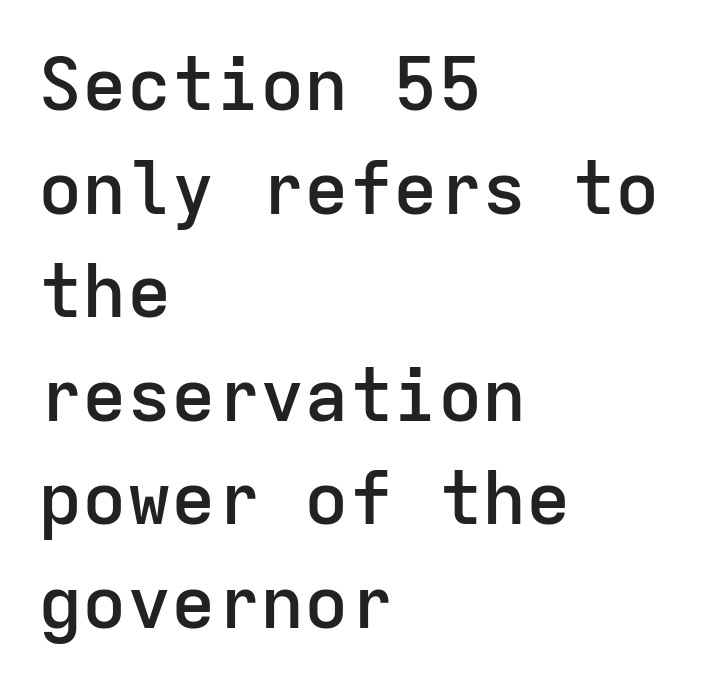
The image shows 74 px semibold sans-serif type, upright, monospaced; set left-aligned, normal line spacing (1.4x), normal letter spacing, not underlined; low stroke contrast and a medium x-height.
